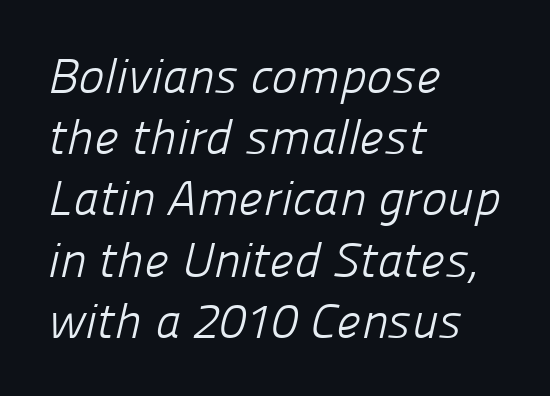
The passage shown is not underscored anywhere. Caption: standard tracking, unaltered. The paragraph shown leans on its left margin. Unbolded letterforms with no extra heft. The space between consecutive lines is moderate.
